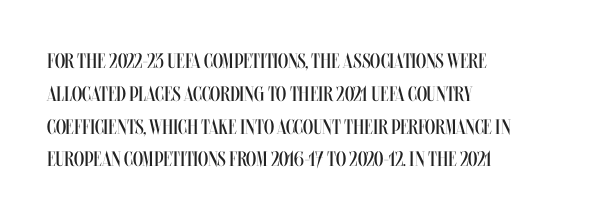
Upright lettering throughout. The rows are spaced the way most documents space them. These lines stack with their left ends in a neat column. The space beneath each line is pristine and unruled. This sample uses plain, unmodified letter spacing. Stem width sits at or under what a default text font uses.
